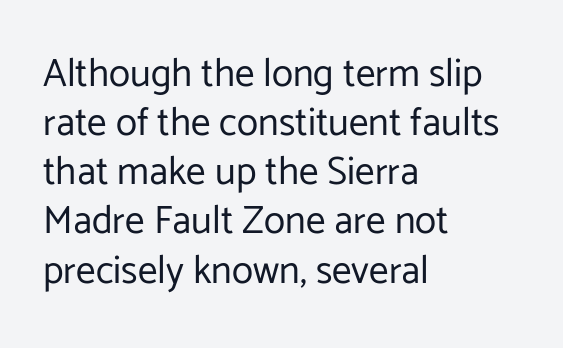
{"serif": "no", "italic": "no", "bold": "no", "weight": "regular", "width": "normal", "stroke_contrast": "low", "x_height": "medium", "monospaced": "no", "underline": "no", "align": "left", "line_spacing": "normal", "line_spacing_ratio": 1.26, "letter_spacing": "normal", "letter_spacing_em": 0.0, "glyph_px": 39}
